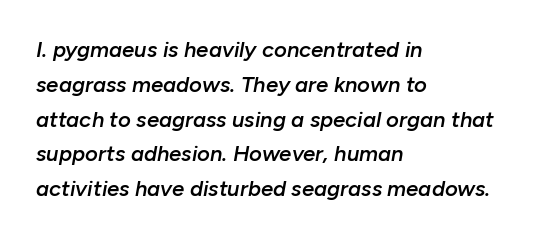
A clean baseline with only descenders dipping below it. Line beginnings align vertically; line endings do not. The face used here is rendered with its standard letterfit. Honestly, the row spacing looks completely unremarkable. It's the slanting kind of type.
